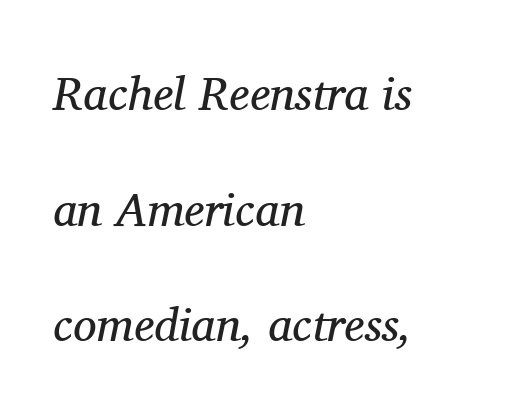
Q: Is the text bold? A: No.
Q: Is the text italic (slanted)? A: Yes, it leans right by about 11 degrees.
Q: Is the typeface a serif or a sans-serif typeface? A: Serif.
Q: Is the text underlined? A: No.
Q: How is the paragraph aligned? A: Left-aligned.
Q: Is the spacing between letters normal or unusually wide? A: Normal.
Q: Is the spacing between lines tight, normal or loose? A: Loose.
Q: Width (condensed, normal, or wide)? A: Normal.
Q: Stroke contrast? A: Medium.
Q: x-height? A: Medium.
Q: Monospaced? A: No.
